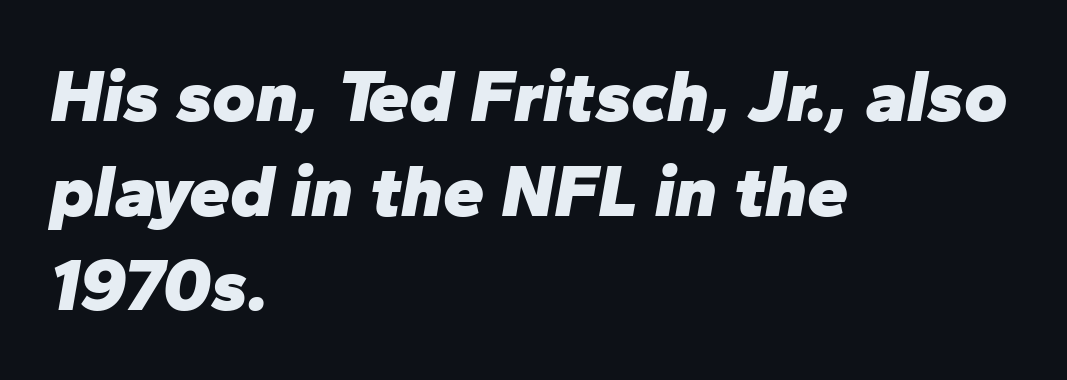
Teacher's note: observe the even left margin — that is flush-left alignment. The face used here is rendered with its standard letterfit. Is the type slanted? Yes — the strokes lean at a clear angle. A typesetter would call this proportional, since set widths differ per character. Evenly set lines give the paragraph a standard silhouette.
